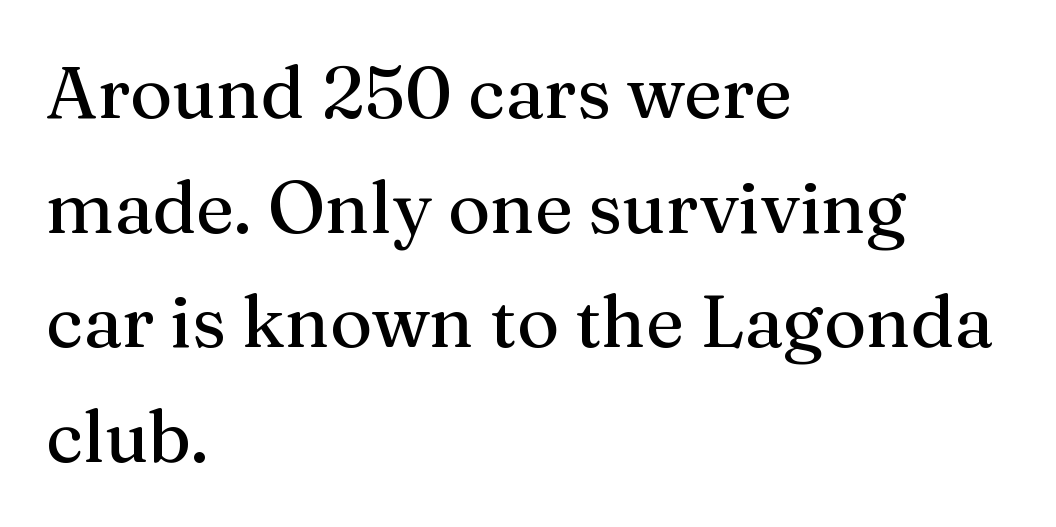
Q: Is the text bold? A: No.
Q: Is the text italic (slanted)? A: No, it is upright.
Q: Is the typeface a serif or a sans-serif typeface? A: Serif.
Q: Is the text underlined? A: No.
Q: How is the paragraph aligned? A: Left-aligned.
Q: Is the spacing between letters normal or unusually wide? A: Normal.
Q: Is the spacing between lines tight, normal or loose? A: Normal.
Q: Width (condensed, normal, or wide)? A: Normal.
Q: Stroke contrast? A: Medium.
Q: x-height? A: Medium.
Q: Monospaced? A: No.
